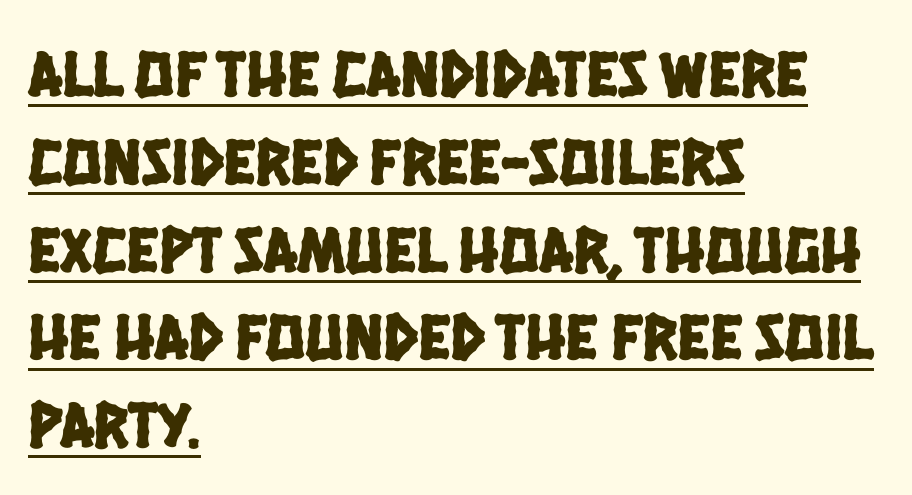
{"serif": "no", "width": "condensed", "stroke_contrast": "low", "x_height": "large", "monospaced": "no", "underline": "yes", "align": "left", "line_spacing": "normal", "line_spacing_ratio": 1.33, "letter_spacing": "normal", "letter_spacing_em": 0.0, "glyph_px": 66}
